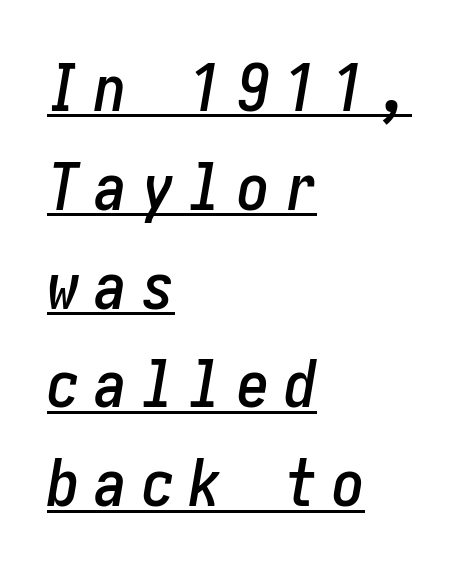
{"italic": "yes", "lean": "right", "slant_degrees": 10, "width": "condensed", "stroke_contrast": "low", "x_height": "medium", "underline": "yes", "align": "left", "line_spacing": "normal", "line_spacing_ratio": 1.52, "letter_spacing": "wide", "letter_spacing_em": 0.23, "glyph_px": 65}
